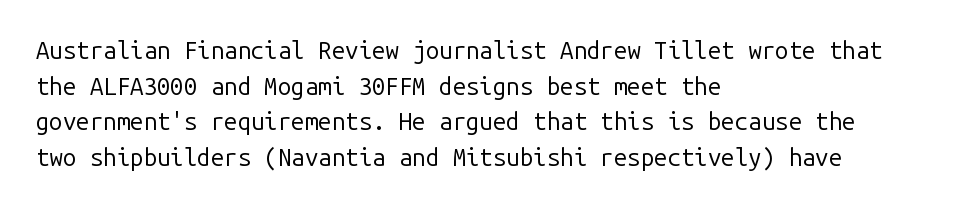
Q: Is the text bold? A: No.
Q: Is the text italic (slanted)? A: No, it is upright.
Q: Is the text underlined? A: No.
Q: How is the paragraph aligned? A: Left-aligned.
Q: Is the spacing between letters normal or unusually wide? A: Normal.
Q: Is the spacing between lines tight, normal or loose? A: Normal.
